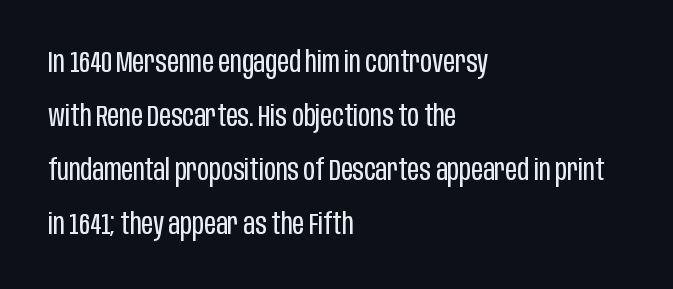
Q: Is the text bold? A: No.
Q: Is the text italic (slanted)? A: No, it is upright.
Q: Is the typeface a serif or a sans-serif typeface? A: Sans-serif.
Q: Is the text underlined? A: No.
Q: How is the paragraph aligned? A: Left-aligned.
Q: Is the spacing between letters normal or unusually wide? A: Normal.
Q: Width (condensed, normal, or wide)? A: Condensed.
Q: Stroke contrast? A: Low.
Q: x-height? A: Large.
Q: Monospaced? A: No.
